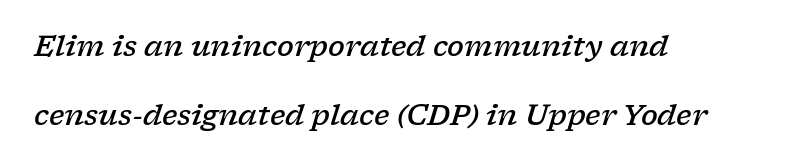
You could fit nearly another row in the gap between these rows. If you drew a line through each stem, it would be angled. A clean baseline with only descenders dipping below it. Tracking here is standard; glyphs follow each other at the usual distance. Weight check: semibold — heavier than regular, not quite bold.
